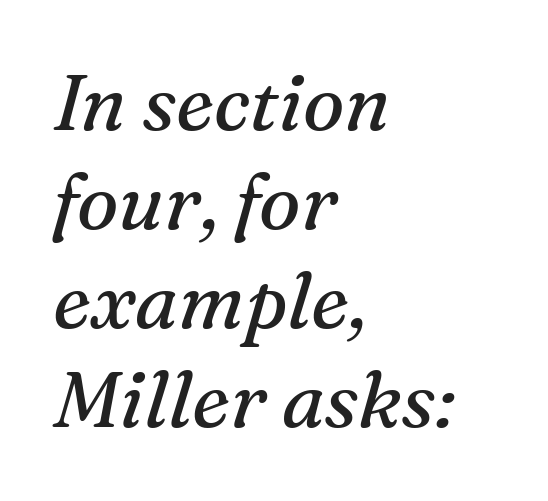
{"serif": "yes", "italic": "yes", "lean": "right", "slant_degrees": 16, "bold": "no", "weight": "regular", "width": "normal", "stroke_contrast": "medium", "x_height": "medium", "monospaced": "no", "underline": "no", "align": "left", "line_spacing": "normal", "line_spacing_ratio": 1.27, "letter_spacing": "normal", "letter_spacing_em": 0.0, "glyph_px": 78}
